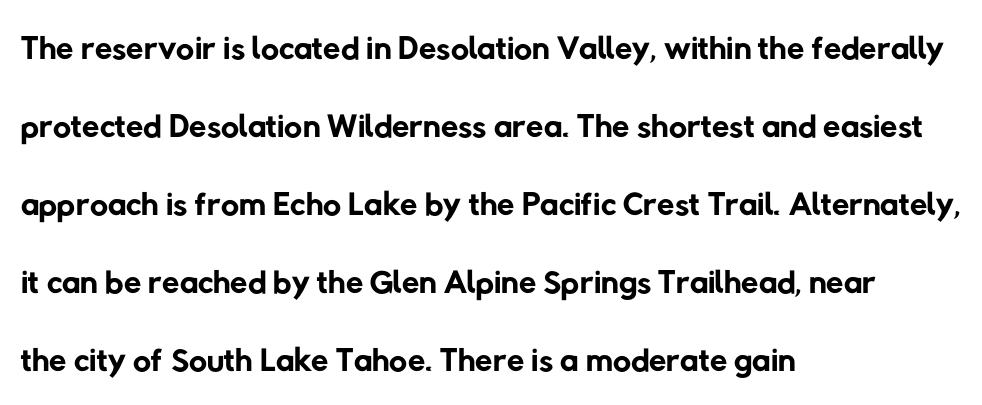
This sample has the flowing, uneven cadence of proportional lettering. Decoration check: the copy has no underline. The strokes are not fattened; the text isn't bold. In terms of letterspacing, this is plain default setting. Reading down the block, your eye returns to a fixed left position each line. You can tell from the bare stems that sans-serif type was used.
